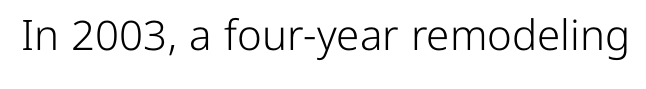
{"serif": "no", "italic": "no", "bold": "no", "weight": "light", "width": "normal", "stroke_contrast": "low", "x_height": "medium", "monospaced": "no", "underline": "no", "letter_spacing": "normal", "letter_spacing_em": 0.0, "glyph_px": 42}
